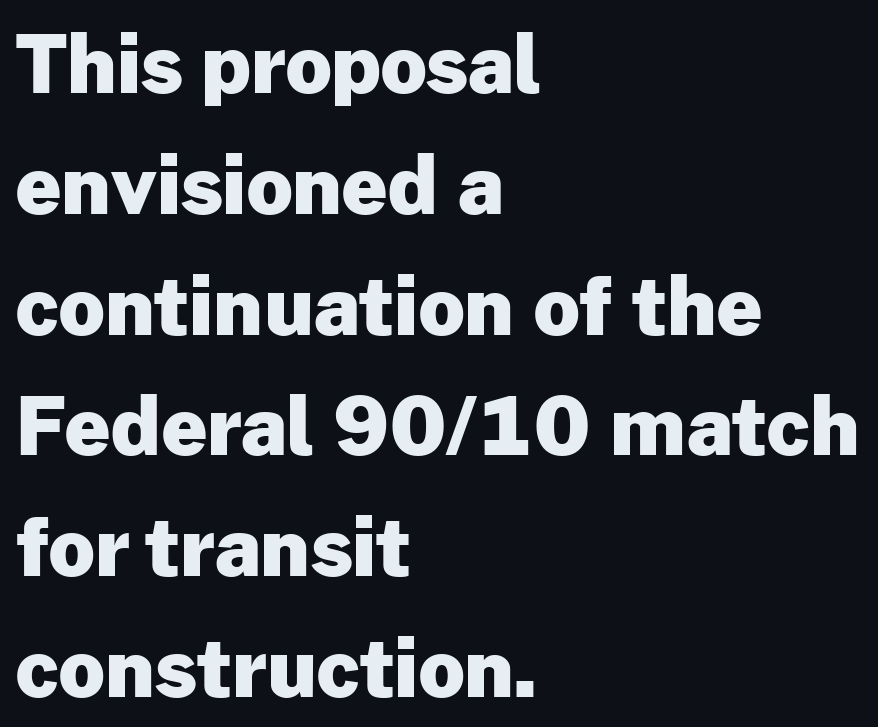
The image shows 80 px heavy sans-serif type, upright; set left-aligned, normal line spacing (1.51x), normal letter spacing, not underlined; low stroke contrast and a medium x-height.
